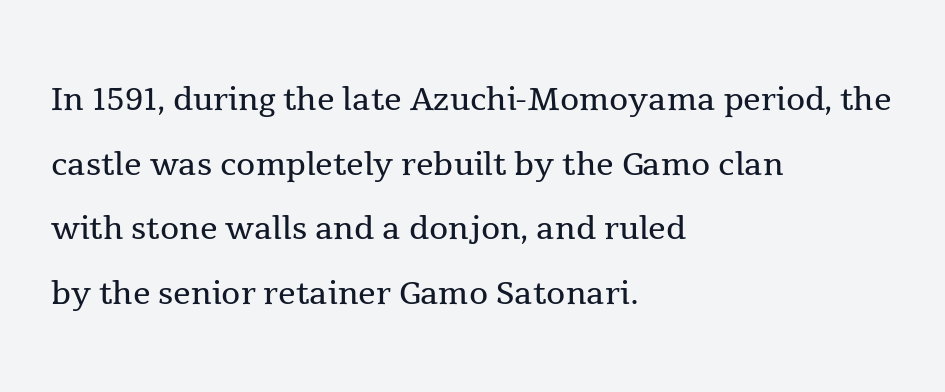
{"serif": "yes", "italic": "no", "bold": "no", "weight": "regular", "width": "normal", "x_height": "medium", "monospaced": "no", "underline": "no", "align": "left", "line_spacing": "normal", "line_spacing_ratio": 1.47, "letter_spacing": "normal", "letter_spacing_em": 0.0, "glyph_px": 44}
